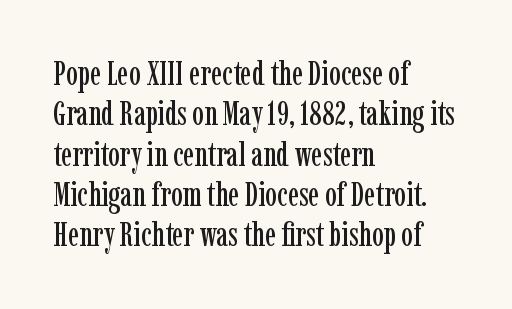
The string is rendered with underlining switched off. Visually the block forms a straight wall on the left and a jagged coastline on the right. Here the designer chose a conventional face with non-uniform glyph widths. Every stem runs plumb, perpendicular to the baseline.
